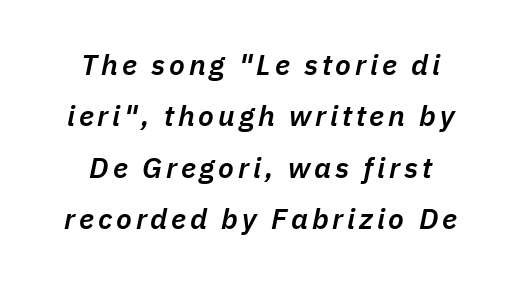
In CSS terms this would be text-align: center. A typesetter would call this proportional, since set widths differ per character. The words here are not underlined. The typesetting leans somewhat heavy: a semibold. Posture: slanted.
